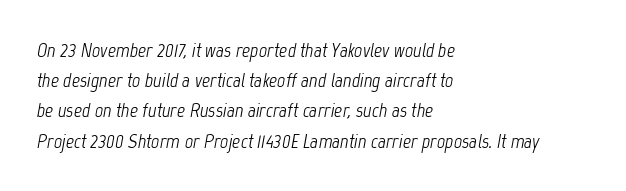
{"italic": "yes", "lean": "right", "slant_degrees": 12, "bold": "no", "underline": "no", "align": "left", "line_spacing": "normal", "line_spacing_ratio": 1.51, "letter_spacing": "normal", "letter_spacing_em": 0.0, "glyph_px": 20}
